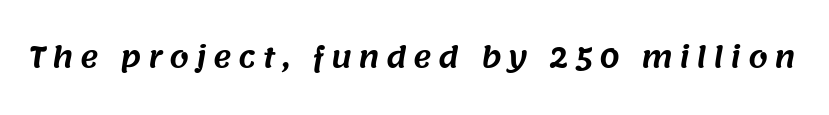
The tracking reads as deliberately expanded to a designer's eye. The words here are not underlined. Varying glyph widths throughout — classic text-font behaviour. Does the type have serifs? No, each stem ends abruptly.
